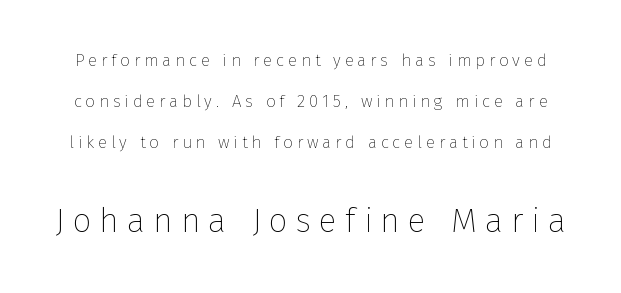
The horizontal fit of the characters is loose and conspicuously gappy. Size contrast runs from small at the top to large at the bottom. What's the leading like? Stretched, with rows far apart. This is roman type, the default non-slanted kind.
